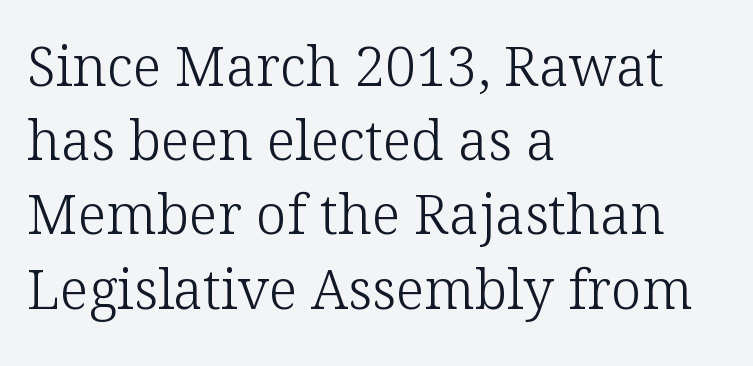
The image shows 55 px light serif type, upright; set left-aligned, normal line spacing (1.35x), normal letter spacing, not underlined; low stroke contrast and a medium x-height.
